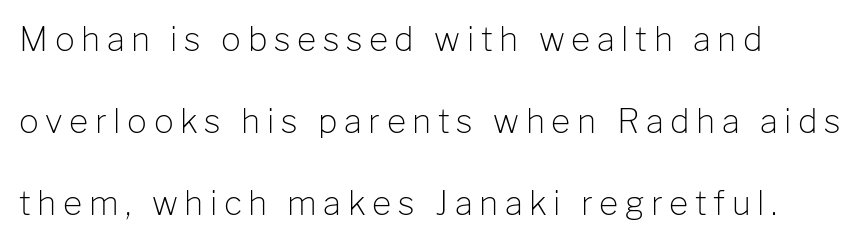
The image shows 33 px light sans-serif type, upright; set loose line spacing (2.48x), unusually wide letter spacing (+0.2 em), not underlined; low stroke contrast and a medium x-height.
